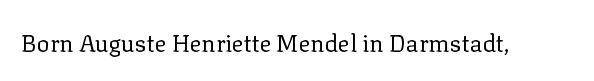
Q: Is the text bold? A: No.
Q: Is the text italic (slanted)? A: No, it is upright.
Q: Is the text underlined? A: No.
Q: Is the spacing between letters normal or unusually wide? A: Normal.
